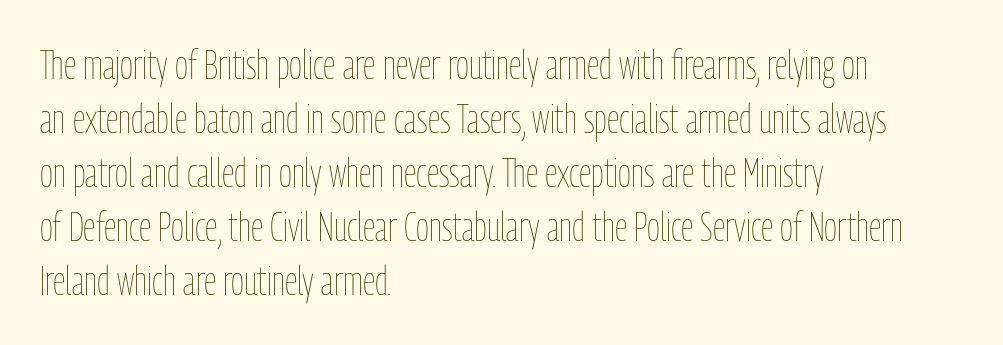
Spacing between characters is what you'd get straight out of the box. Words float on clear page, feet unadorned. Posture: upright roman. The strokes are not fattened; the text isn't bold. Typeset ragged right — the left edge is the straight one.
